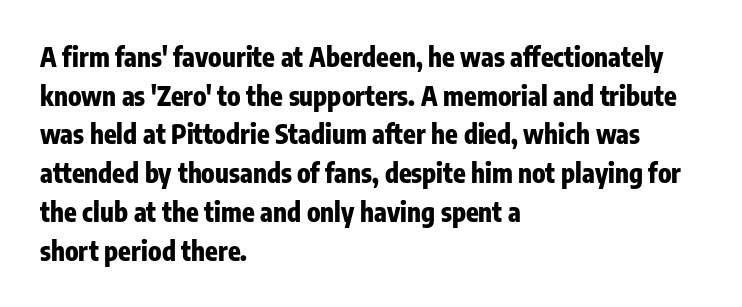
Leading: standard. Glyph-to-glyph distance matches everyday printed text. The face used here has the dense, thick strokes of a bold. These lines stack with their left ends in a neat column.
